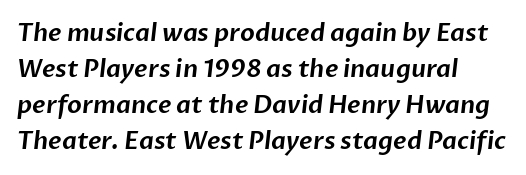
The image shows 24 px text type; set left-aligned, normal line spacing (1.5x), normal letter spacing, not underlined.
